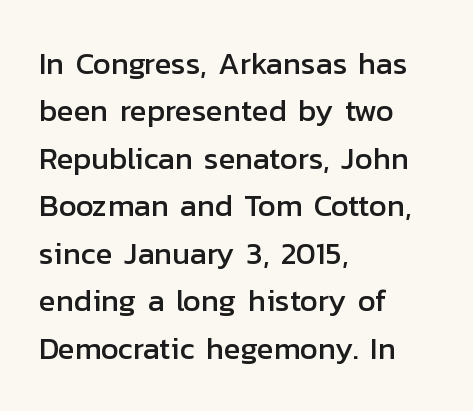
The horizontal fit of the characters is conventional and even. You could not count columns in this text — the font is proportionally spaced. Check where the strokes stop: nothing finishes them off — pure sans. Honestly, the row spacing looks completely unremarkable.
